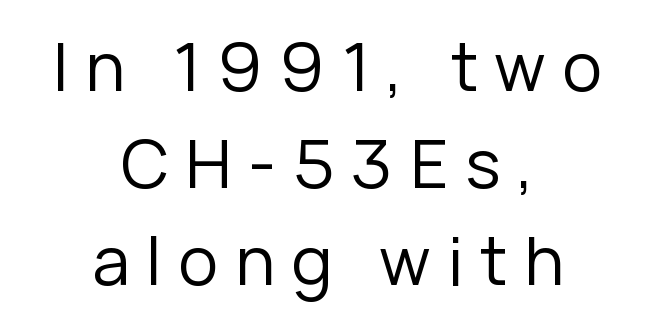
{"serif": "no", "italic": "no", "bold": "no", "weight": "regular", "width": "normal", "stroke_contrast": "low", "x_height": "medium", "monospaced": "no", "underline": "no", "align": "center", "line_spacing": "normal", "line_spacing_ratio": 1.45, "letter_spacing": "wide", "letter_spacing_em": 0.25, "glyph_px": 67}
